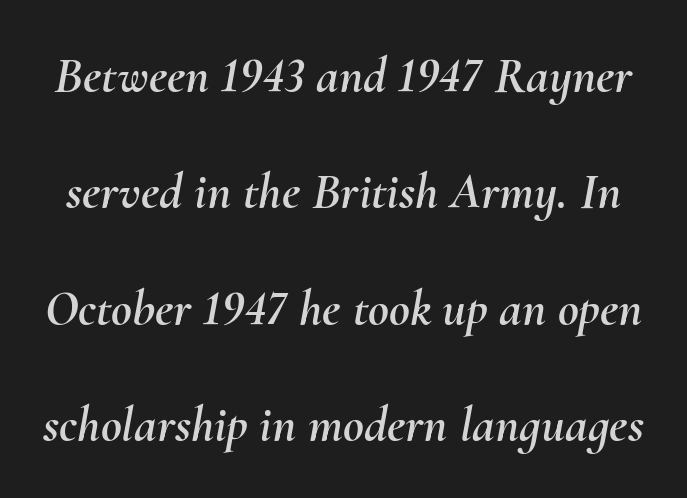
Q: Is the text italic (slanted)? A: Yes, it leans right by about 10 degrees.
Q: Is the text underlined? A: No.
Q: Is the spacing between letters normal or unusually wide? A: Normal.
Q: Is the spacing between lines tight, normal or loose? A: Loose.
Q: Width (condensed, normal, or wide)? A: Normal.
Q: Stroke contrast? A: Medium.
Q: x-height? A: Small.
Q: Monospaced? A: No.
